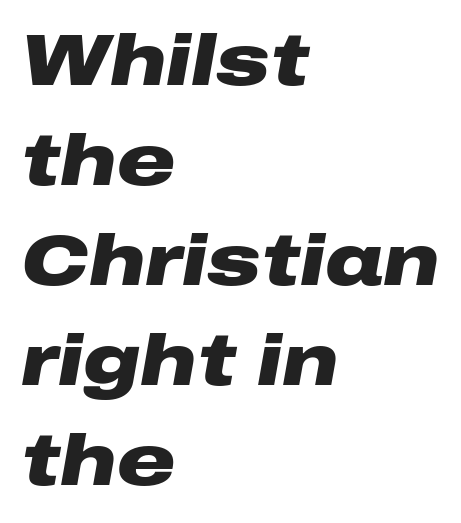
Q: Is the text bold? A: Yes.
Q: Is the text italic (slanted)? A: Yes, it leans right by about 10 degrees.
Q: Is the text underlined? A: No.
Q: How is the paragraph aligned? A: Left-aligned.
Q: Is the spacing between letters normal or unusually wide? A: Normal.
Q: Is the spacing between lines tight, normal or loose? A: Normal.
Q: Width (condensed, normal, or wide)? A: Wide.
Q: Stroke contrast? A: Low.
Q: x-height? A: Medium.
Q: Monospaced? A: No.
